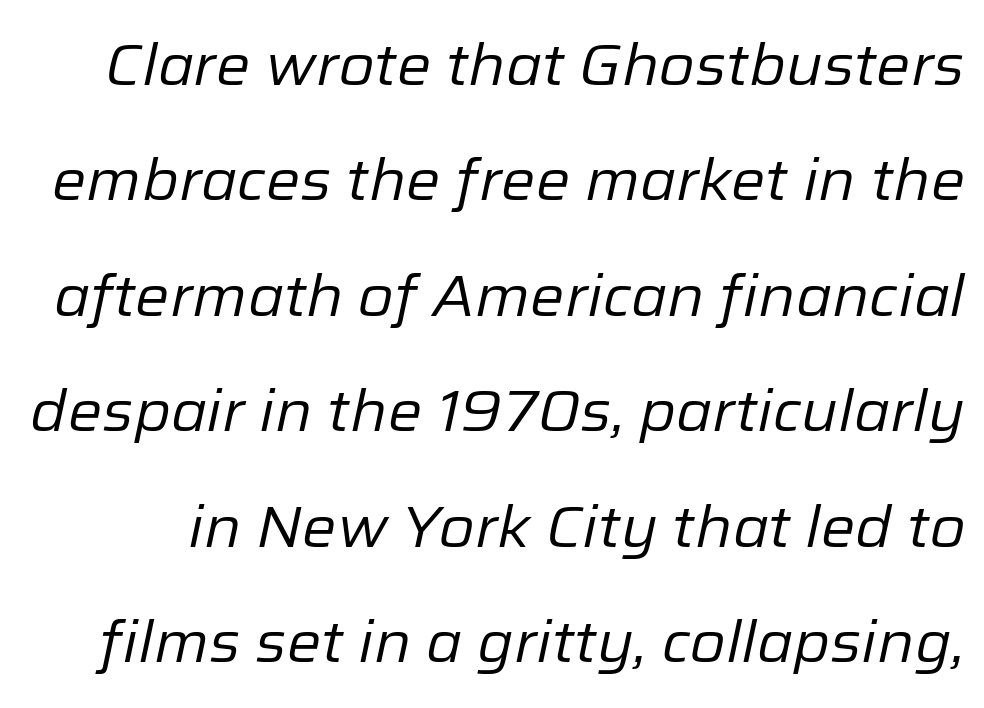
This sample has the flowing, uneven cadence of proportional lettering. The letters are slanted; this is an italic face. Does the leading feel generous? Absolutely, it's lavish. Descenders are the only things crossing below the line. This is not heavy type; no bold has been used. This rendering leaves character spacing at its baseline value.
